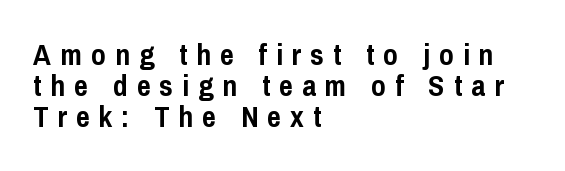
The image shows 30 px semibold, condensed sans-serif type, upright; set left-aligned, tight line spacing (1.04x), unusually wide letter spacing (+0.3 em), not underlined; low stroke contrast and a medium x-height.
